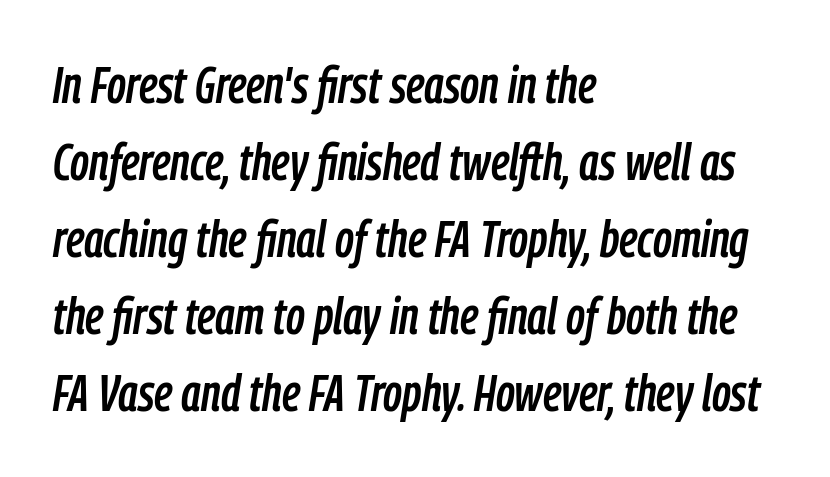
The setting favours the left margin, as ordinary paragraphs usually do. Each word holds together tightly as a unit, with standard inter-letter gaps. These lines are rendered in a variable-pitch font. Whoever set this chose a conventional vertical rhythm. A bare baseline throughout the passage.
